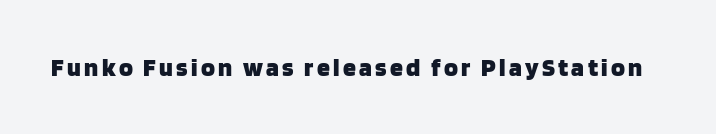
Q: Is the text bold? A: Yes.
Q: Is the text italic (slanted)? A: No, it is upright.
Q: Is the text underlined? A: No.
